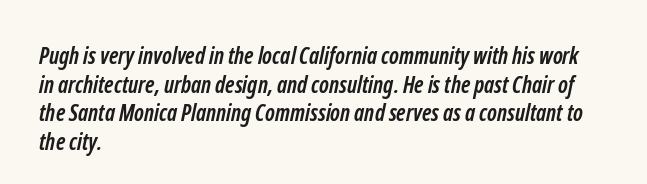
{"bold": "yes", "underline": "no", "align": "left", "line_spacing": "normal", "line_spacing_ratio": 1.25, "letter_spacing": "normal", "letter_spacing_em": 0.0, "glyph_px": 23}
